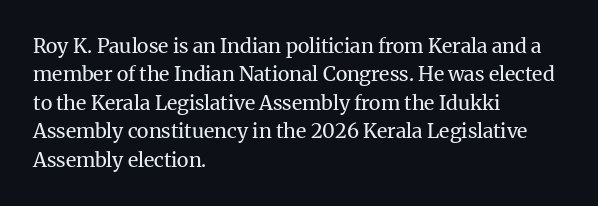
The image shows 20 px text type, upright; set left-aligned, normal line spacing (1.42x), normal letter spacing, not underlined.
